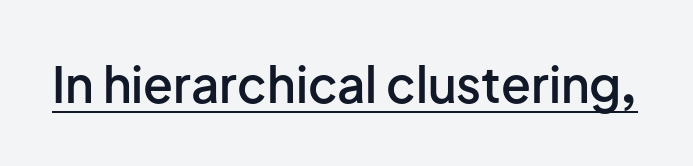
Q: Is the text bold? A: Semi-bold.
Q: Is the text italic (slanted)? A: No, it is upright.
Q: Is the typeface a serif or a sans-serif typeface? A: Sans-serif.
Q: Is the text underlined? A: Yes.
Q: Is the spacing between letters normal or unusually wide? A: Normal.
Q: Width (condensed, normal, or wide)? A: Normal.
Q: Stroke contrast? A: Low.
Q: x-height? A: Medium.
Q: Monospaced? A: No.
